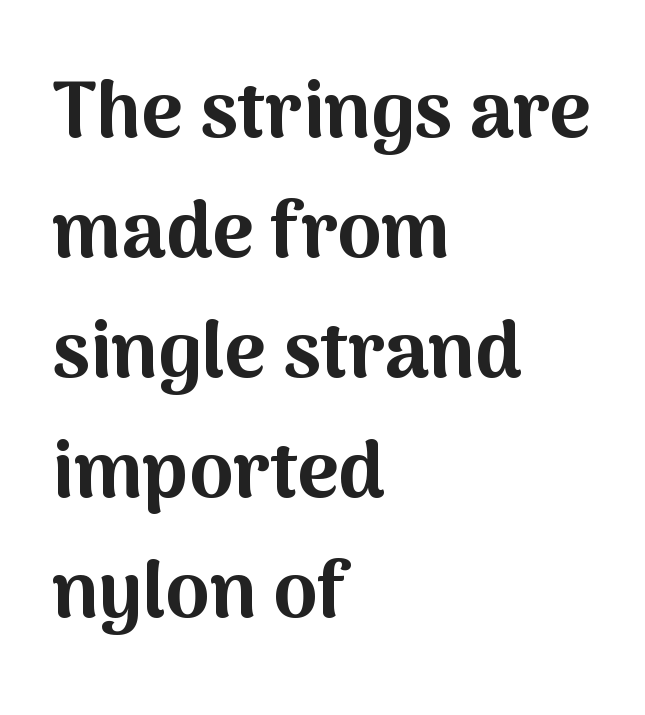
Q: Is the text bold? A: Yes.
Q: Is the text italic (slanted)? A: No, it is upright.
Q: Is the typeface a serif or a sans-serif typeface? A: Sans-serif.
Q: Is the text underlined? A: No.
Q: How is the paragraph aligned? A: Left-aligned.
Q: Is the spacing between letters normal or unusually wide? A: Normal.
Q: Is the spacing between lines tight, normal or loose? A: Normal.
Q: Width (condensed, normal, or wide)? A: Normal.
Q: Stroke contrast? A: Medium.
Q: x-height? A: Medium.
Q: Monospaced? A: No.
